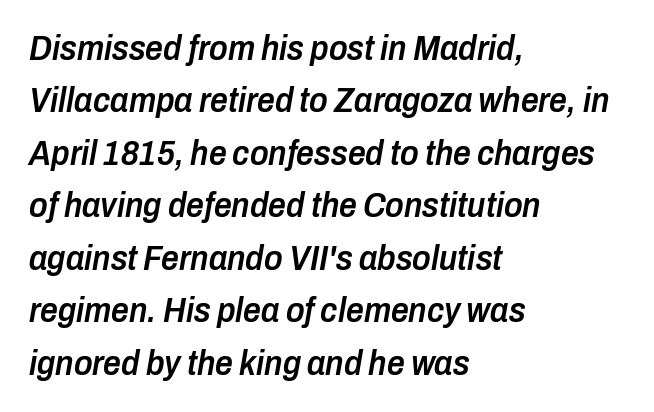
The image shows 35 px semibold, condensed type, italic (leaning right); set left-aligned, normal line spacing (1.5x), normal letter spacing, not underlined; low stroke contrast and a medium x-height.
